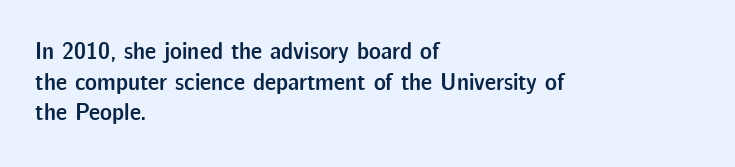
The image shows 25 px text type, upright; set left-aligned, line spacing 1.23x, normal letter spacing, not underlined.
